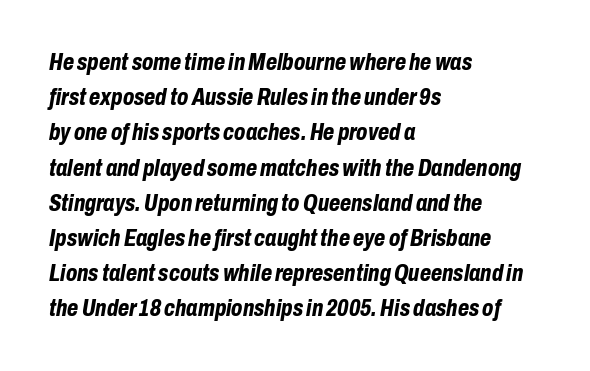
Descenders hang freely into open space. The passage is arranged the way most books set body copy — flush left. The strokes are fattened all the way to bold. Tracking value appears to be zero — textbook default spacing. It's the slanting kind of type. Whoever set this chose a conventional vertical rhythm.
